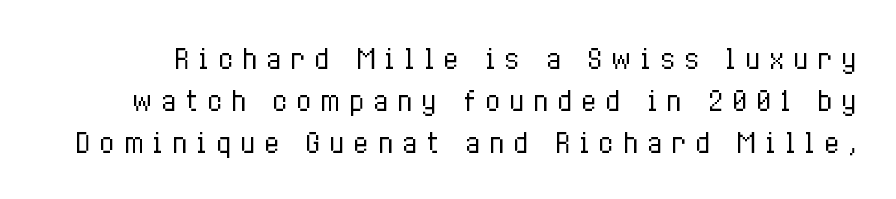
Interline gaps are of average width in this sample. The specimen reads as upright at a glance. Stems and bowls with no extra thickness — not bold. Loose tracking; the words dissolve into strings of separated letters. Plain, unruled lines of type.
